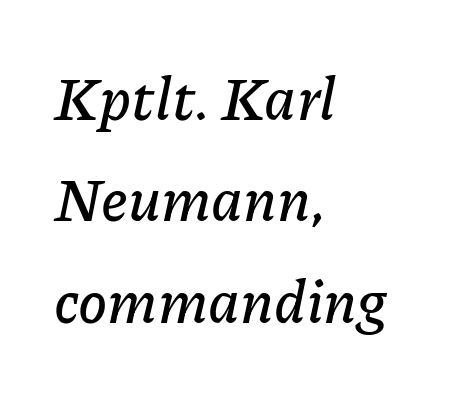
{"italic": "yes", "lean": "right", "slant_degrees": 11, "width": "normal", "stroke_contrast": "low", "x_height": "medium", "monospaced": "no", "underline": "no", "align": "left", "line_spacing_ratio": 1.72, "letter_spacing": "normal", "letter_spacing_em": 0.0, "glyph_px": 59}
